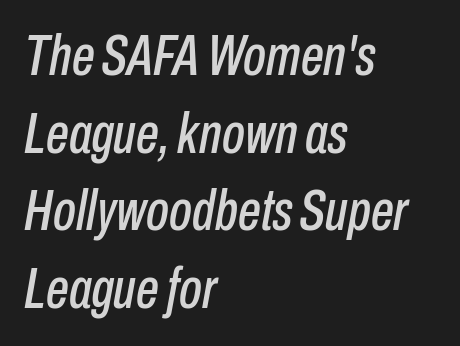
Q: Is the text italic (slanted)? A: Yes, it leans right by about 10 degrees.
Q: Is the text underlined? A: No.
Q: How is the paragraph aligned? A: Left-aligned.
Q: Is the spacing between letters normal or unusually wide? A: Normal.
Q: Is the spacing between lines tight, normal or loose? A: Normal.
Q: Width (condensed, normal, or wide)? A: Condensed.
Q: Stroke contrast? A: Low.
Q: x-height? A: Medium.
Q: Monospaced? A: No.
